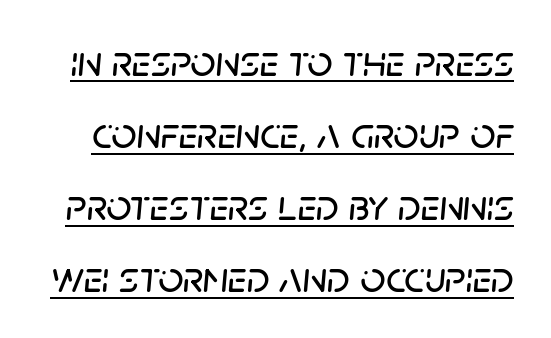
Interline gaps are of average width in this sample. You could not count columns in this text — the font is proportionally spaced. Honestly, the underline is the first thing you notice here. The typography opts for an oblique posture over an upright one.
